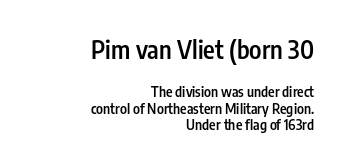
The image shows 25 px text type, upright; set right-aligned, line spacing 1.17x, normal letter spacing, not underlined; the first (top) block is 1.79x larger.
